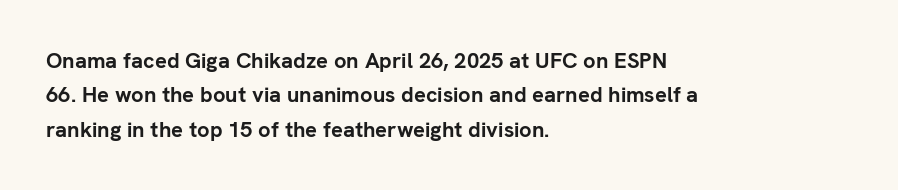
The image shows 22 px bold type, upright; set left-aligned, normal line spacing (1.56x), normal letter spacing, not underlined.
